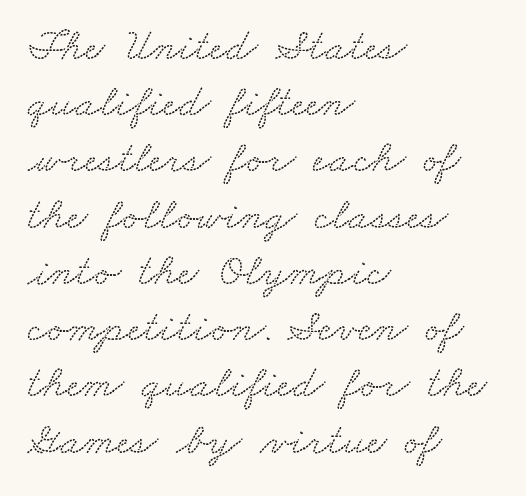
The image shows 45 px wide type; set left-aligned, normal line spacing (1.25x), normal letter spacing, not underlined; low stroke contrast and a small x-height.
